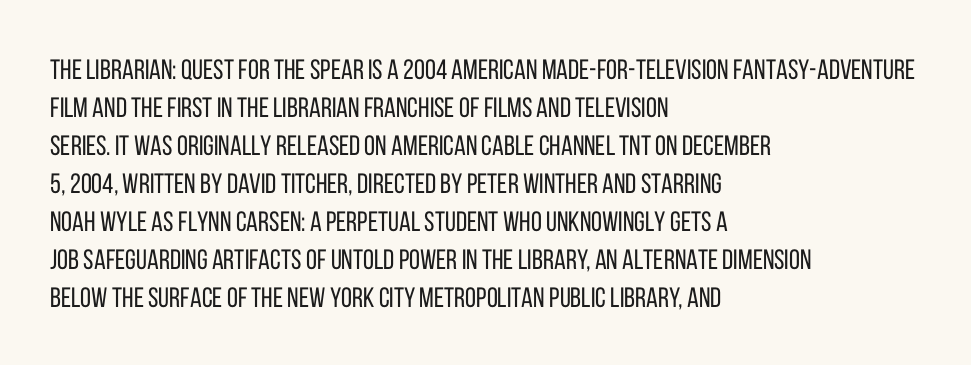
You could not count columns in this text — the font is proportionally spaced. No extra ink here — the face is not bold. The letters stand upright; this is a roman face. I'd call this a sans setting — the letters go barefoot. Nobody drew a line under any word here.
